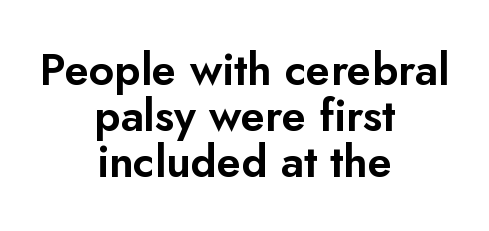
The passage shown is typed in a proportional face where columns would drift. The rendering uses a small line-height, squeezing the rows. The space directly below the letters is spotless. Nothing sits at the stroke ends, so this counts as sans-serif. Designer's note — italics off, roman on. Characters follow at the spacing the type designer built in.
